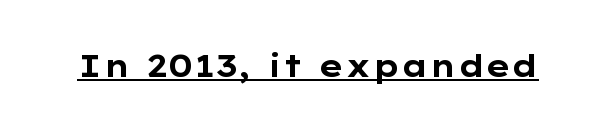
This rendering features underlined lettering. In terms of posture, this sample is upright. Does extra space separate the letters? No, they use regular spacing. As a designer I'd log this as weight 700, bold.
